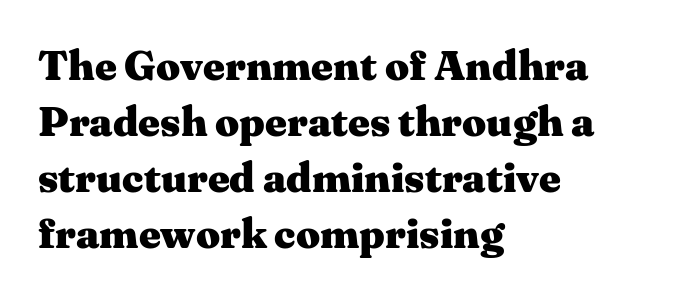
Q: Is the text bold? A: Yes.
Q: Is the text italic (slanted)? A: No, it is upright.
Q: Is the typeface a serif or a sans-serif typeface? A: Serif.
Q: Is the text underlined? A: No.
Q: How is the paragraph aligned? A: Left-aligned.
Q: Is the spacing between letters normal or unusually wide? A: Normal.
Q: Is the spacing between lines tight, normal or loose? A: Normal.
Q: Width (condensed, normal, or wide)? A: Wide.
Q: Stroke contrast? A: Medium.
Q: x-height? A: Medium.
Q: Monospaced? A: No.
